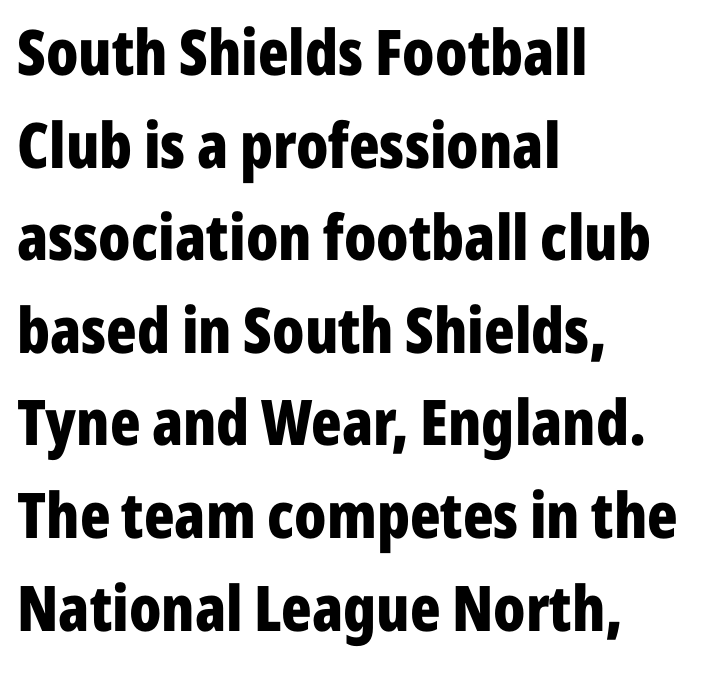
Is this a fixed-width face? No — the glyphs have proportional, varying widths. In terms of posture, this sample is upright. The paragraph shown leans on its left margin. The type family on display is of the sans-serif kind.
